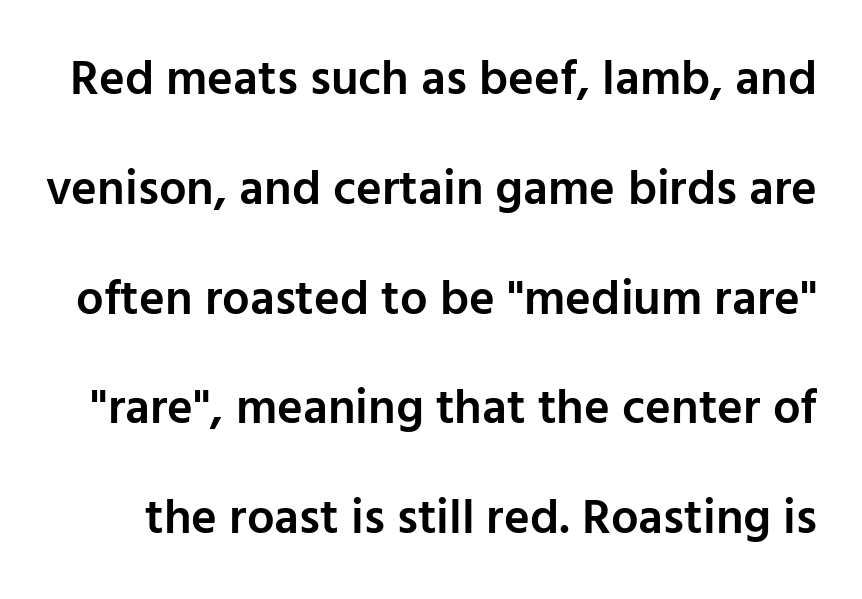
Q: Is the text bold? A: Semi-bold.
Q: Is the text italic (slanted)? A: No, it is upright.
Q: Is the typeface a serif or a sans-serif typeface? A: Sans-serif.
Q: Is the text underlined? A: No.
Q: Is the spacing between letters normal or unusually wide? A: Normal.
Q: Is the spacing between lines tight, normal or loose? A: Loose.
Q: Width (condensed, normal, or wide)? A: Normal.
Q: Stroke contrast? A: Low.
Q: x-height? A: Medium.
Q: Monospaced? A: No.
